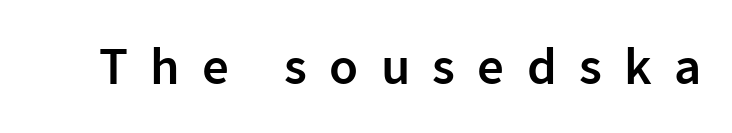
The image shows 53 px semibold sans-serif type, upright; set unusually wide letter spacing (+0.42 em), not underlined; low stroke contrast and a medium x-height.
